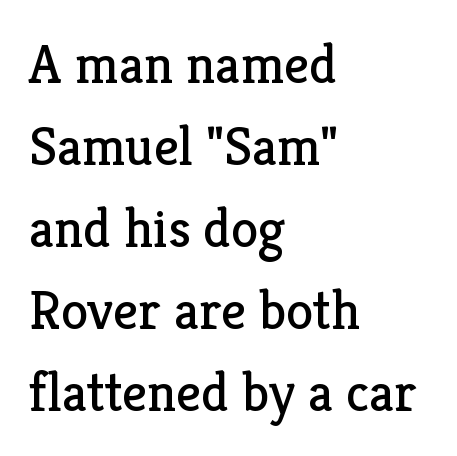
Heft: none added — not bold. Vertical strokes here are truly vertical. The tracking reads as untouched default to a designer's eye. Note the varied advance widths — an 'i' is clearly narrower than an 'm'. The typeface chosen for these lines features serifs.
